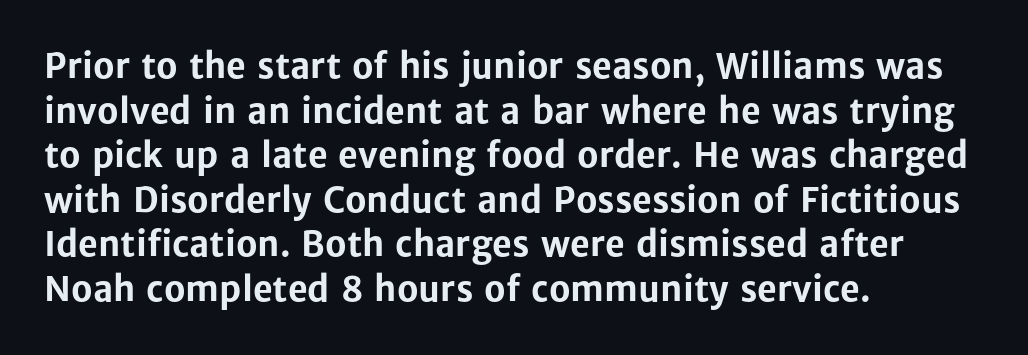
The image shows 34 px bold sans-serif type, upright; set left-aligned, normal line spacing (1.31x), normal letter spacing, not underlined; low stroke contrast and a medium x-height.
